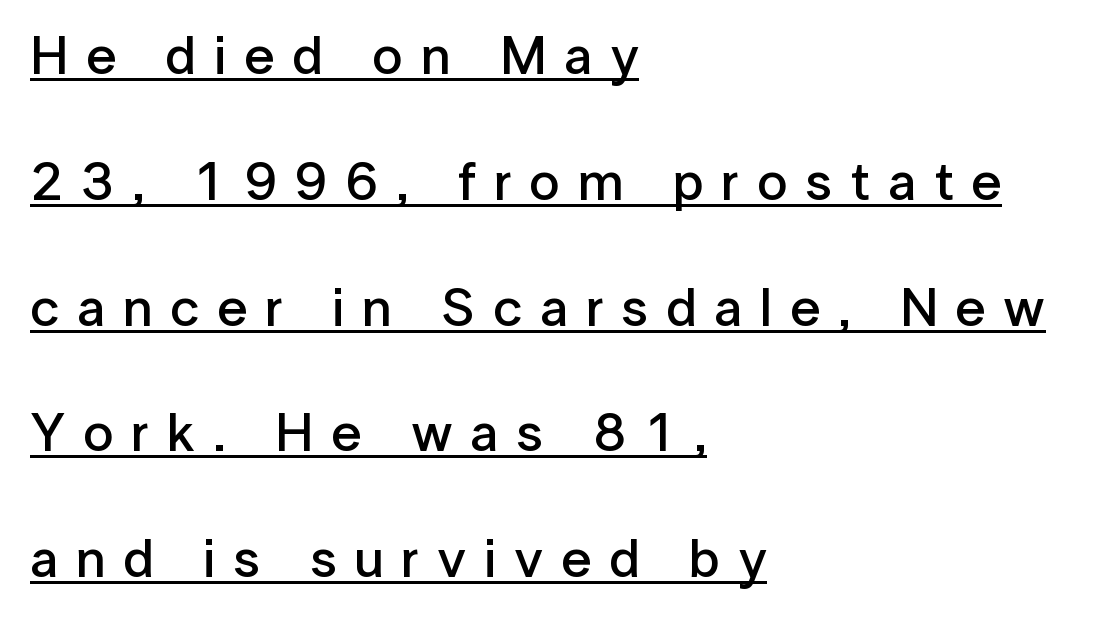
Every word sits above its own underline. A typesetter would call this heavily tracked-out type. The sample has been set in demibold, a notch under bold. Observe the absence of serifs on each vertical stroke in this sample. The letters stand straight up with perfectly vertical stems. Think of a printed novel: that variable character pitch is what you see here.
